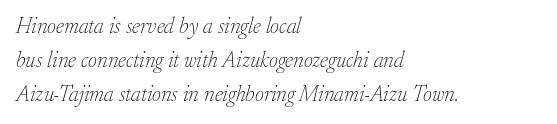
Reading down the column, the eye jumps a familiar distance to each next line. When letters slant like this, we call the style italic. Words float on clear page, feet unadorned. The typeface has the unassuming heft of standard copy or less.
